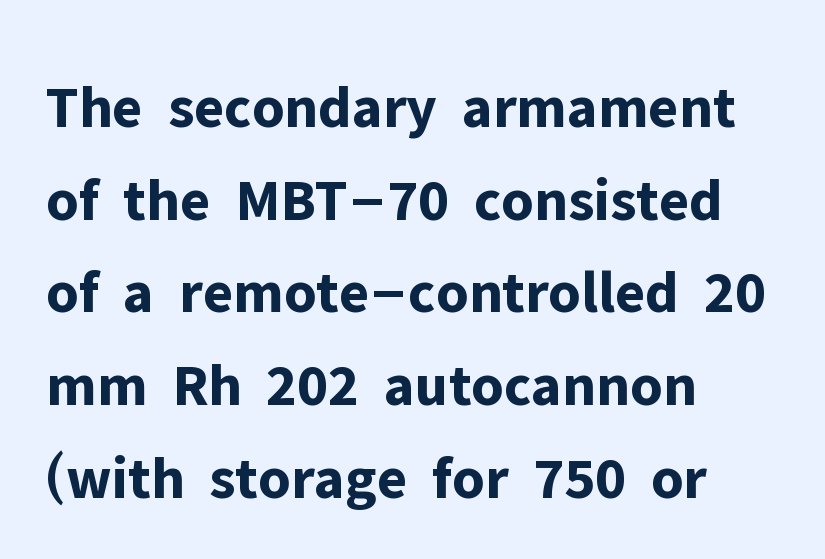
{"serif": "no", "italic": "no", "bold": "yes", "weight": "bold", "width": "normal", "stroke_contrast": "low", "x_height": "medium", "monospaced": "no", "underline": "no", "align": "left", "line_spacing": "normal", "line_spacing_ratio": 1.52, "letter_spacing": "normal", "letter_spacing_em": 0.0, "glyph_px": 61}
